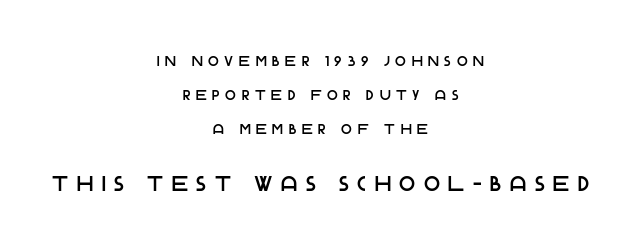
Q: Is the text italic (slanted)? A: No, it is upright.
Q: Is the text underlined? A: No.
Q: How is the paragraph aligned? A: Centered.
Q: Is the spacing between letters normal or unusually wide? A: Unusually wide.
Q: Is the spacing between lines tight, normal or loose? A: Loose.
Q: Which block of text is set in a larger size, the first (top) or the second (bottom)? A: The second (bottom) one.
